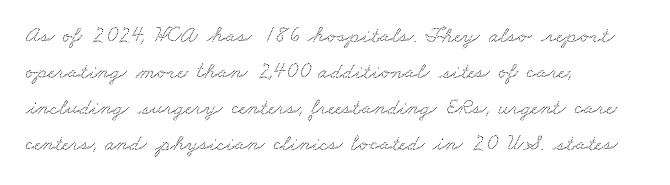
Q: Is the text underlined? A: No.
Q: How is the paragraph aligned? A: Left-aligned.
Q: Is the spacing between letters normal or unusually wide? A: Normal.
Q: Is the spacing between lines tight, normal or loose? A: Normal.
